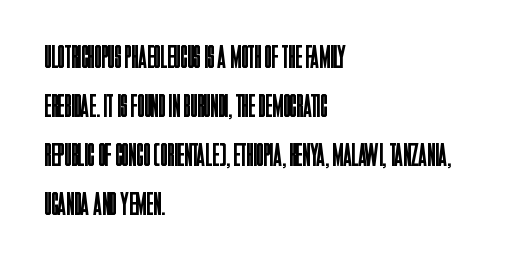
The image shows 32 px regular-weight, condensed sans-serif type, upright; set left-aligned, normal line spacing (1.53x), normal letter spacing, not underlined; low stroke contrast and a large x-height.
